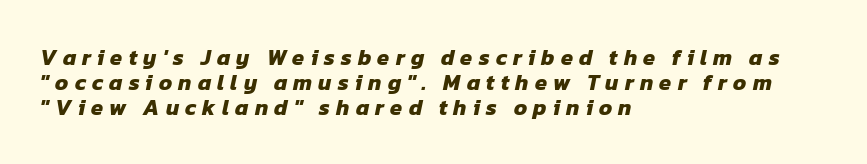
Q: Is the text bold? A: Yes.
Q: Is the text underlined? A: No.
Q: How is the paragraph aligned? A: Left-aligned.
Q: Is the spacing between letters normal or unusually wide? A: Unusually wide.
Q: Is the spacing between lines tight, normal or loose? A: Tight.
